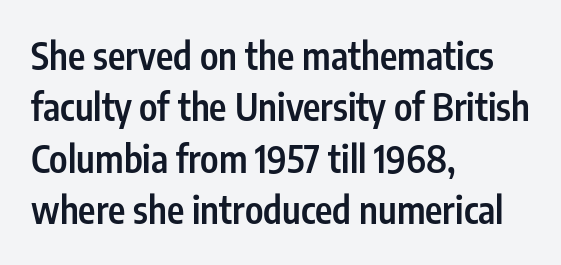
Moderately thickened strokes mark this as semibold type. The letters advance in unequal steps, a hallmark of proportional type. These lines are set flush left with a ragged right edge. Each row of text sits above clean, open space. Serif or sans? Sans — the stroke terminals are bare. Does extra space separate the letters? No, they use regular spacing.
